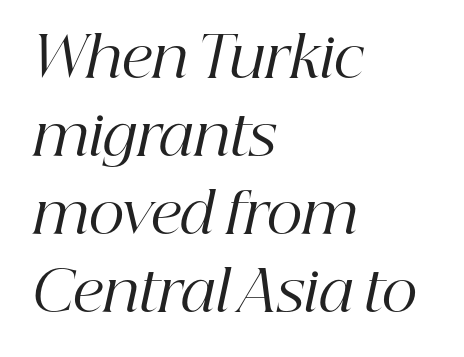
Q: Is the text bold? A: No.
Q: Is the text italic (slanted)? A: Yes, it leans right by about 12 degrees.
Q: Is the typeface a serif or a sans-serif typeface? A: Serif.
Q: Is the text underlined? A: No.
Q: How is the paragraph aligned? A: Left-aligned.
Q: Is the spacing between letters normal or unusually wide? A: Normal.
Q: Is the spacing between lines tight, normal or loose? A: Normal.
Q: Width (condensed, normal, or wide)? A: Normal.
Q: Stroke contrast? A: High.
Q: x-height? A: Medium.
Q: Monospaced? A: No.
